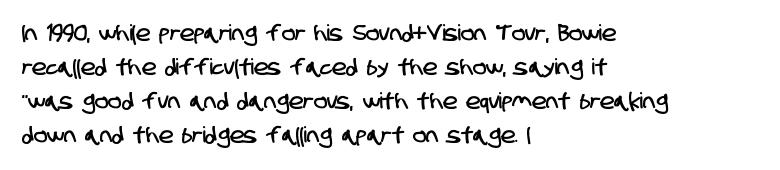
{"underline": "no", "align": "left", "line_spacing": "normal", "line_spacing_ratio": 1.55, "letter_spacing": "normal", "letter_spacing_em": 0.0, "glyph_px": 22}
